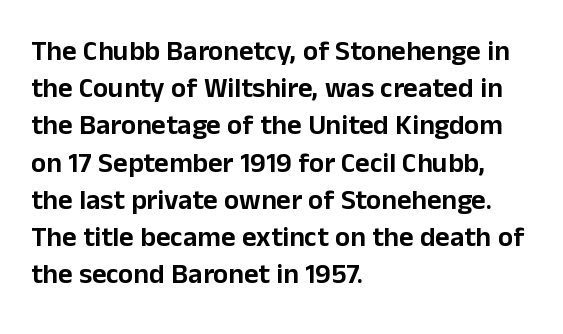
{"serif": "no", "italic": "no", "width": "normal", "stroke_contrast": "low", "x_height": "medium", "monospaced": "no", "underline": "no", "align": "left", "line_spacing": "normal", "line_spacing_ratio": 1.33, "letter_spacing": "normal", "letter_spacing_em": 0.0, "glyph_px": 28}
